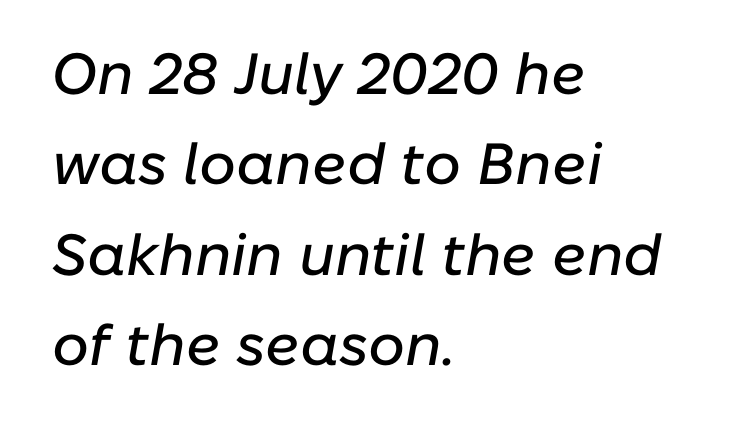
These lines stack with their left ends in a neat column. The block of text has a typical density, with ordinary space between rows. This rendering leaves character spacing at its baseline value. Words float on clear page, feet unadorned. The font's italic variant was chosen for this text.
